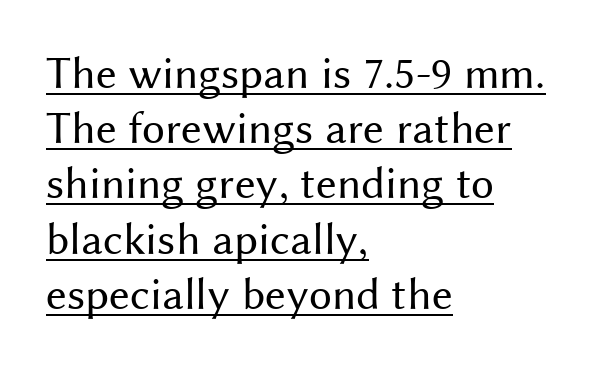
Q: Is the text bold? A: No.
Q: Is the text italic (slanted)? A: No, it is upright.
Q: Is the typeface a serif or a sans-serif typeface? A: Sans-serif.
Q: Is the text underlined? A: Yes.
Q: How is the paragraph aligned? A: Left-aligned.
Q: Is the spacing between letters normal or unusually wide? A: Normal.
Q: Width (condensed, normal, or wide)? A: Normal.
Q: Stroke contrast? A: Medium.
Q: x-height? A: Medium.
Q: Monospaced? A: No.
